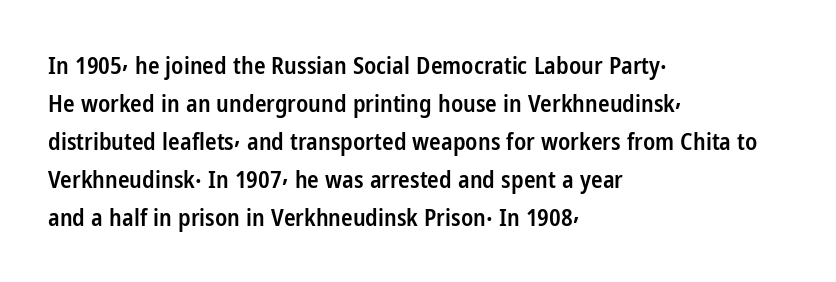
The image shows 24 px text type, upright; set left-aligned, normal line spacing (1.58x), normal letter spacing, not underlined.
